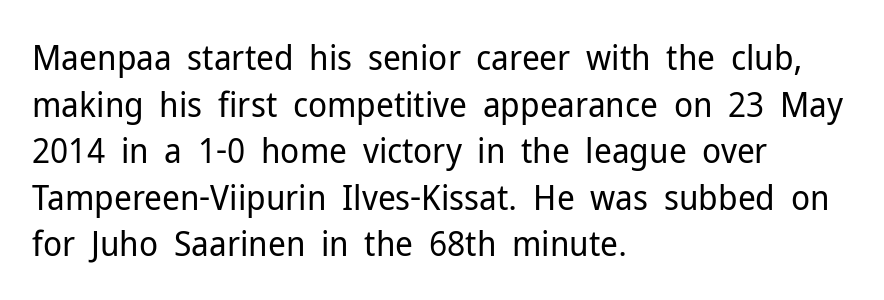
Q: Is the text bold? A: No.
Q: Is the text italic (slanted)? A: No, it is upright.
Q: Is the typeface a serif or a sans-serif typeface? A: Sans-serif.
Q: Is the text underlined? A: No.
Q: How is the paragraph aligned? A: Left-aligned.
Q: Is the spacing between letters normal or unusually wide? A: Normal.
Q: Is the spacing between lines tight, normal or loose? A: Normal.
Q: Width (condensed, normal, or wide)? A: Normal.
Q: Stroke contrast? A: Low.
Q: x-height? A: Medium.
Q: Monospaced? A: No.
